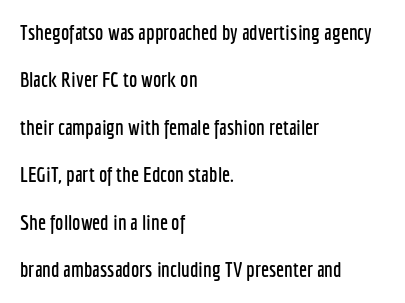
The image shows 21 px text type, upright; set left-aligned, loose line spacing (2.26x), normal letter spacing, not underlined.
